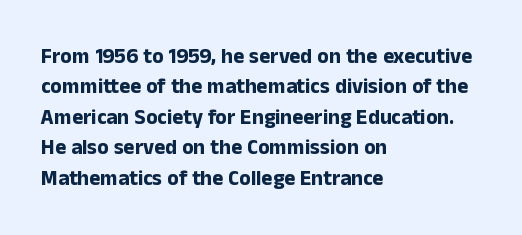
Notice how the stems are strictly vertical — no italics here. These words are printed bold, with thick strokes throughout. Leading: standard. You could call the tracking neutral — neither tight nor loose. The rendering anchors every line to the left-hand side. The words here are not underlined.
